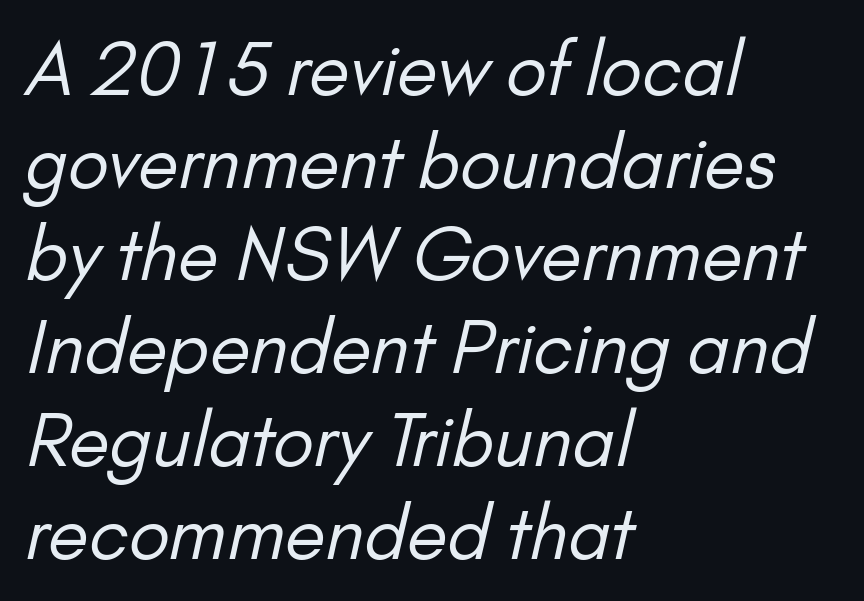
The image shows 73 px regular-weight sans-serif type; set left-aligned, normal line spacing (1.27x), normal letter spacing, not underlined; low stroke contrast and a small x-height.
